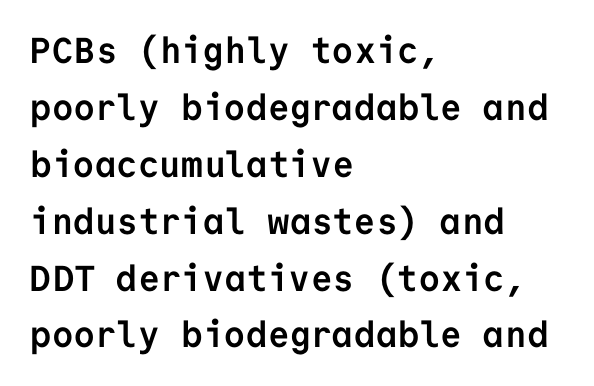
{"serif": "no", "italic": "no", "bold": "yes", "weight": "semibold", "width": "normal", "stroke_contrast": "low", "x_height": "medium", "monospaced": "yes", "underline": "no", "align": "left", "line_spacing": "normal", "line_spacing_ratio": 1.58, "letter_spacing": "normal", "letter_spacing_em": 0.0, "glyph_px": 36}
